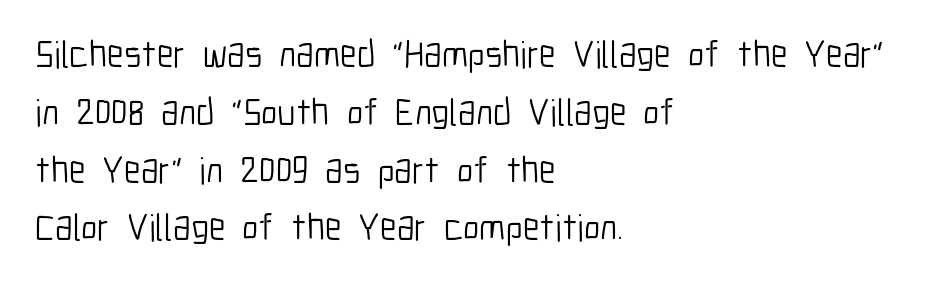
The image shows 38 px light, condensed sans-serif type, upright; set left-aligned, normal line spacing (1.52x), normal letter spacing, not underlined; low stroke contrast and a medium x-height.
